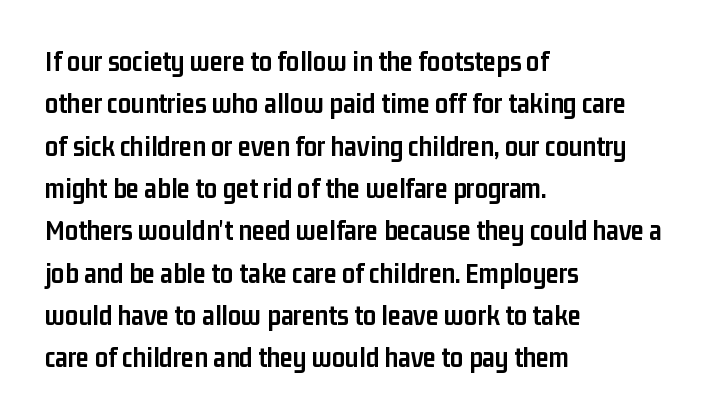
The image shows 29 px semibold, condensed sans-serif type, upright; set left-aligned, normal line spacing (1.46x), normal letter spacing, not underlined; low stroke contrast and a medium x-height.
